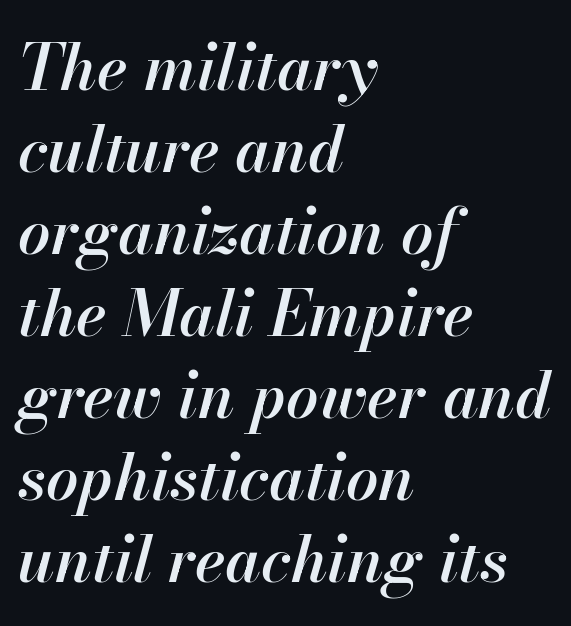
{"italic": "yes", "lean": "right", "slant_degrees": 13, "bold": "semi", "weight": "semibold", "width": "normal", "stroke_contrast": "high", "x_height": "small", "monospaced": "no", "underline": "no", "align": "left", "line_spacing": "normal", "line_spacing_ratio": 1.28, "letter_spacing": "normal", "letter_spacing_em": 0.0, "glyph_px": 64}
